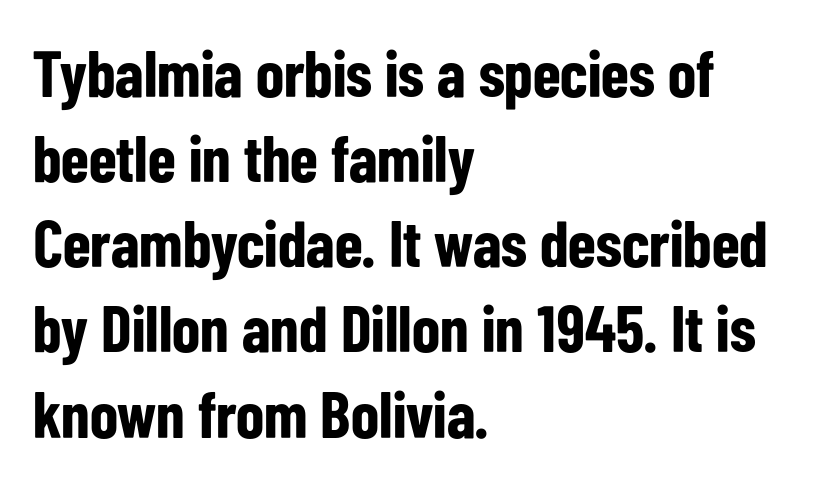
{"serif": "no", "italic": "no", "bold": "yes", "weight": "bold", "width": "condensed", "stroke_contrast": "low", "x_height": "medium", "monospaced": "no", "underline": "no", "align": "left", "line_spacing": "normal", "line_spacing_ratio": 1.31, "letter_spacing": "normal", "letter_spacing_em": 0.0, "glyph_px": 65}
